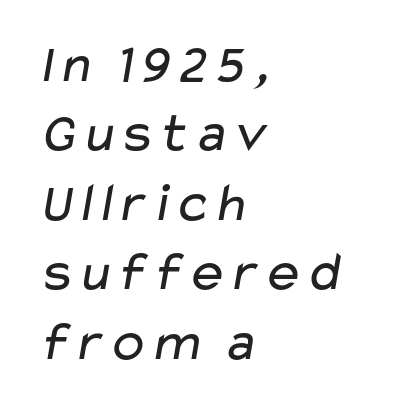
Compared with a centered layout, this one pins lines to the left instead. The letters sit at their default tracking, neither squeezed nor spread. Each letter's strokes conclude bluntly, with no projecting serifs. Weight: in the light-to-regular range. The letters advance in unequal steps, a hallmark of proportional type. Has an underline been added? It has not.
